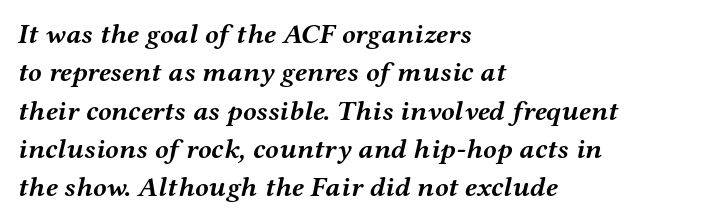
Its strokes are broad and dark, the hallmark of bold type. Does the lettering tilt? It does — this is italic. Check under the words: just untouched page. Nobody touched the tracking dial on this one.
